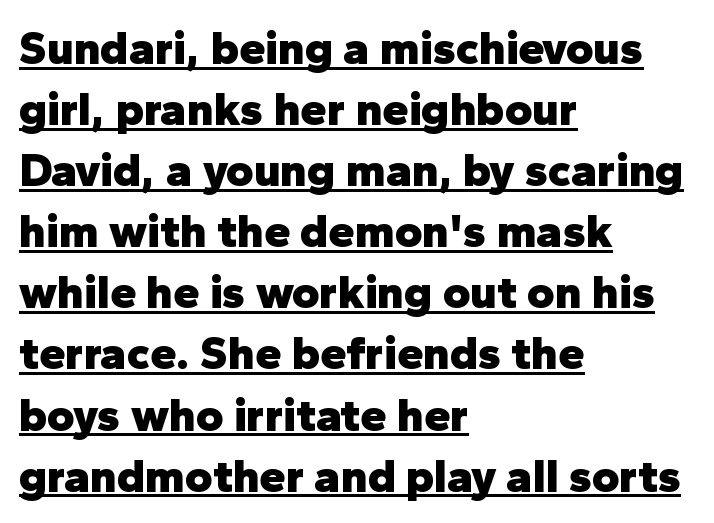
The image shows 47 px heavy sans-serif type, upright; set left-aligned, normal line spacing (1.3x), normal letter spacing, underlined; low stroke contrast and a medium x-height.
